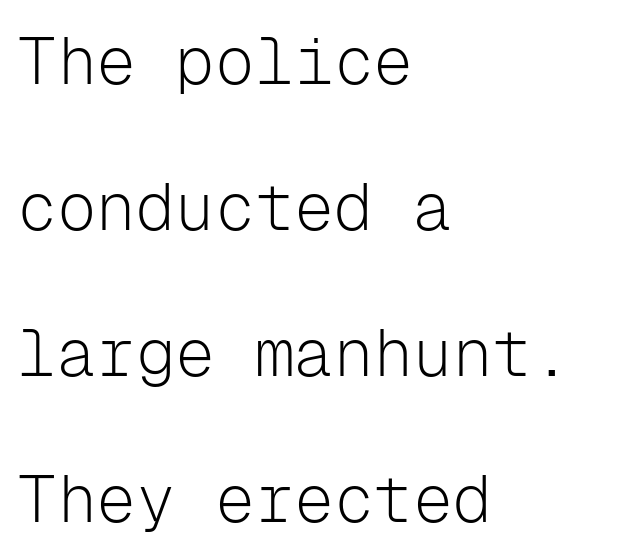
Regarding leading, the lines here are spaced well apart. The letterforms sit shoulder to shoulder at normal distance. The typesetting does not lean heavy: it is not bold. The typography opts for an upright posture over an oblique one. The compositor pushed each line to the left boundary.
